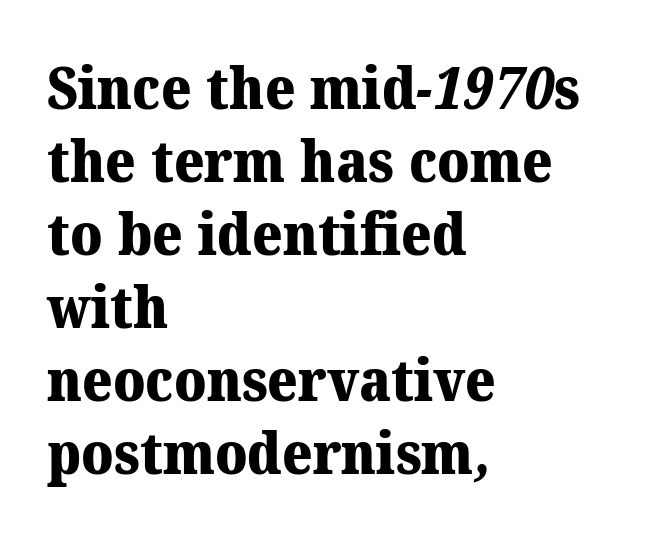
These words are printed bold, with thick strokes throughout. Interline gaps are of average width in this sample. Underlining? Definitely not there. The rag falls on the right side of this text block. No extra tracking has been applied to these lines.
